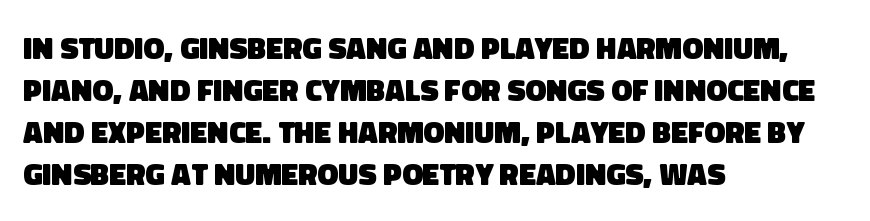
The image shows 31 px heavy sans-serif type; set left-aligned, normal line spacing (1.35x), normal letter spacing, not underlined; low stroke contrast and a large x-height.
